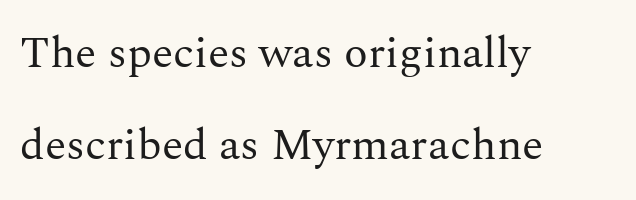
The image shows 44 px regular-weight serif type, upright; set left-aligned, loose line spacing (2.08x), normal letter spacing, not underlined; medium stroke contrast and a medium x-height.
